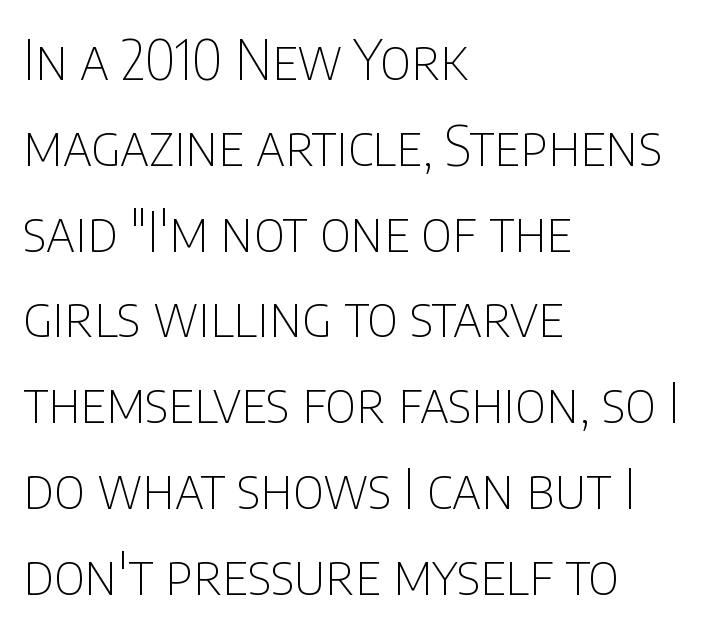
The image shows 55 px thin, condensed sans-serif type, upright; set left-aligned, normal line spacing (1.56x), normal letter spacing, not underlined; low stroke contrast and a large x-height.
